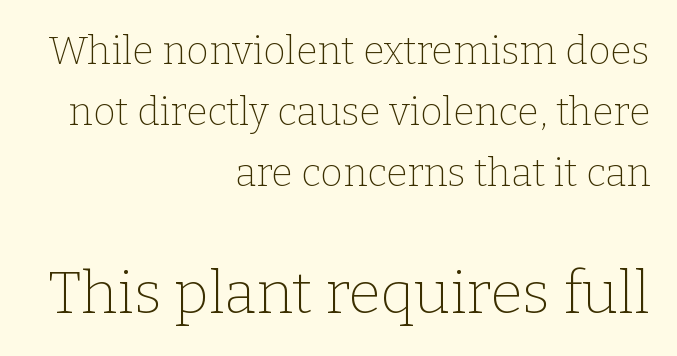
Q: Is the text bold? A: No.
Q: Is the text italic (slanted)? A: No, it is upright.
Q: Is the typeface a serif or a sans-serif typeface? A: Serif.
Q: Is the text underlined? A: No.
Q: How is the paragraph aligned? A: Right-aligned.
Q: Is the spacing between letters normal or unusually wide? A: Normal.
Q: Is the spacing between lines tight, normal or loose? A: Normal.
Q: Which block of text is set in a larger size, the first (top) or the second (bottom)? A: The second (bottom) one.
Q: Width (condensed, normal, or wide)? A: Normal.
Q: Stroke contrast? A: Low.
Q: x-height? A: Medium.
Q: Monospaced? A: No.
